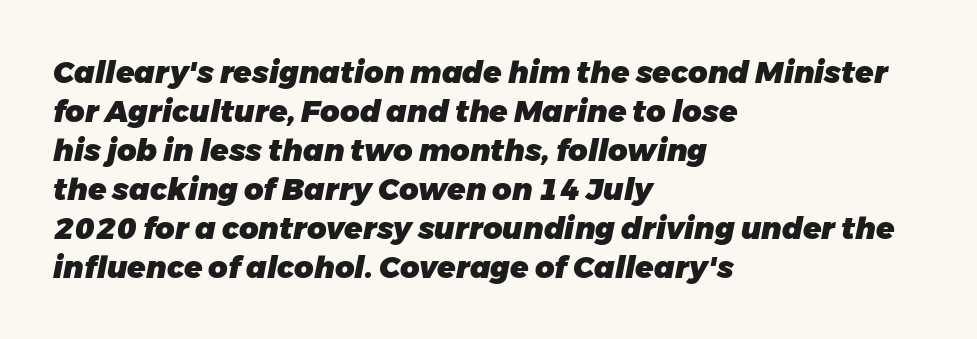
The typography opts for an oblique posture over an upright one. Weight check: bold — yes, fully. Alignment: flush left. This sample keeps an unexceptional amount of space between lines.
